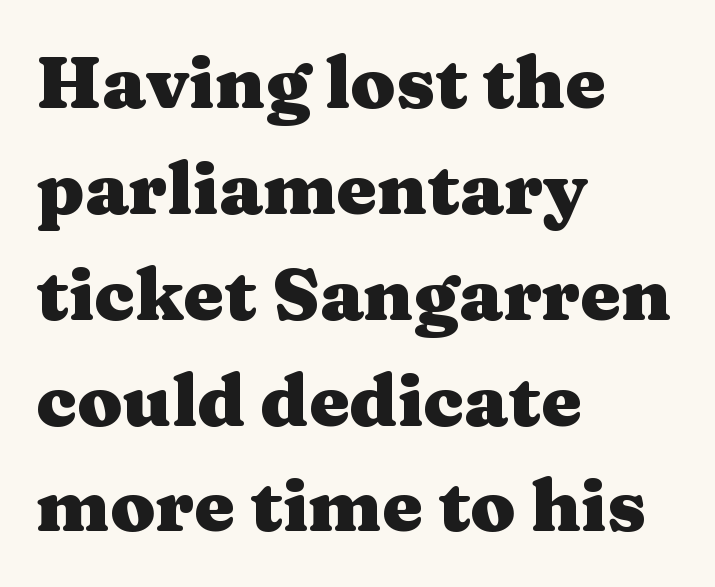
{"serif": "yes", "italic": "no", "bold": "yes", "weight": "heavy", "width": "wide", "stroke_contrast": "medium", "x_height": "medium", "monospaced": "no", "underline": "no", "align": "left", "line_spacing": "normal", "line_spacing_ratio": 1.45, "letter_spacing": "normal", "letter_spacing_em": 0.0, "glyph_px": 73}
